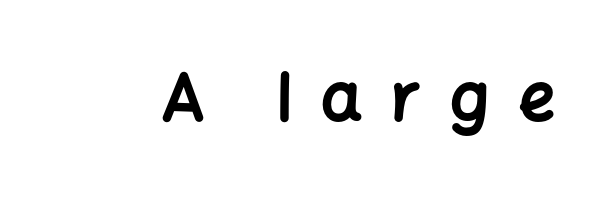
Looks like regular typesetting: each glyph gets only the width it needs. The passage shown is typeset with a sans-serif family. Lines of text with bare space underneath. Every letter is thick-stroked: bold, no question. This rendering widens character spacing well past its baseline value. This is roman type, the default non-slanted kind.
